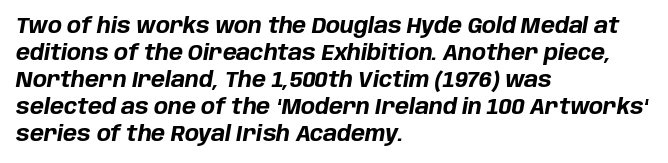
{"italic": "yes", "lean": "right", "slant_degrees": 10, "bold": "yes", "underline": "no", "align": "left", "line_spacing": "normal", "line_spacing_ratio": 1.28, "letter_spacing": "normal", "letter_spacing_em": 0.0, "glyph_px": 21}
